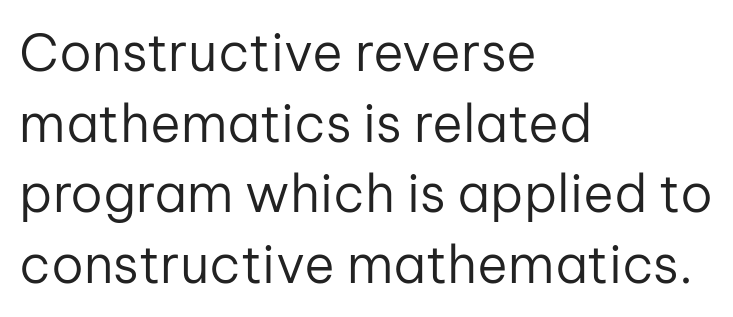
{"serif": "no", "italic": "no", "bold": "no", "weight": "regular", "width": "normal", "stroke_contrast": "low", "x_height": "medium", "monospaced": "no", "underline": "no", "align": "left", "line_spacing": "normal", "line_spacing_ratio": 1.36, "letter_spacing": "normal", "letter_spacing_em": 0.0, "glyph_px": 52}
